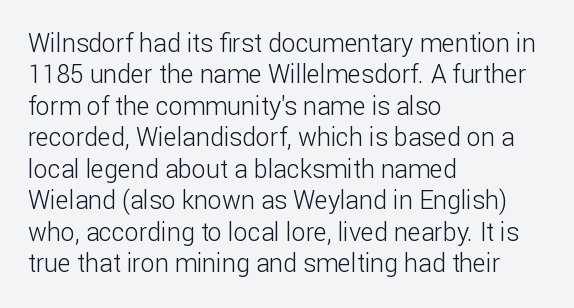
The image shows 25 px text type, upright; set left-aligned, normal line spacing (1.26x), normal letter spacing, not underlined.
